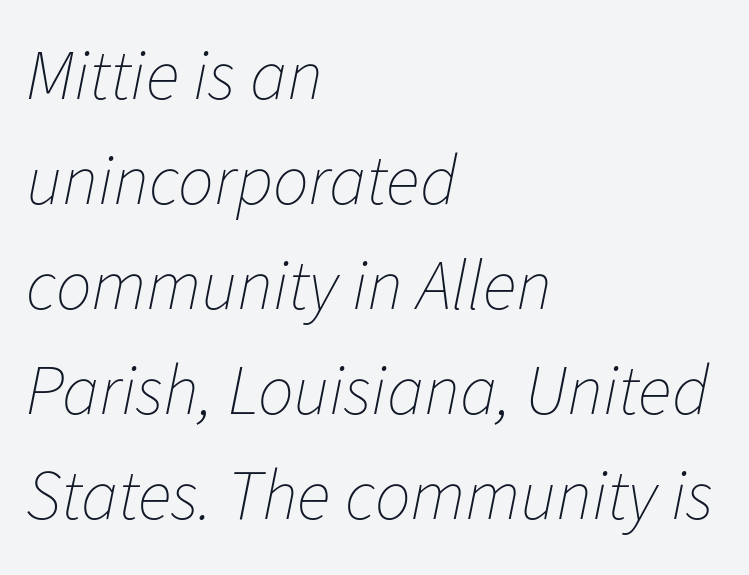
Check the space under the baseline: it is left empty. A student would call this left alignment; a typographer would say flush left, rag right. The line-height multiplier appears to be the usual default. These lines were composed using italics. Compared with a typical body face, this is equally light or lighter still.
